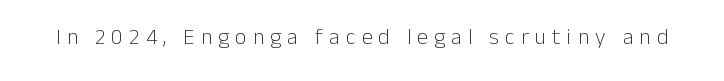
The image shows 22 px text type, upright; set unusually wide letter spacing (+0.28 em), not underlined.
